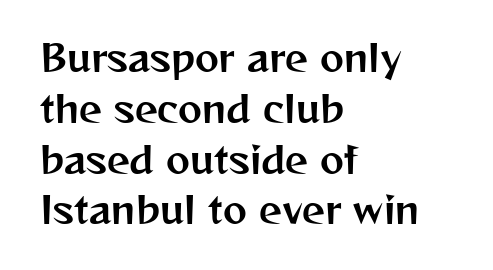
Q: Is the text italic (slanted)? A: No, it is upright.
Q: Is the typeface a serif or a sans-serif typeface? A: Sans-serif.
Q: Is the text underlined? A: No.
Q: How is the paragraph aligned? A: Left-aligned.
Q: Is the spacing between letters normal or unusually wide? A: Normal.
Q: Is the spacing between lines tight, normal or loose? A: Normal.
Q: Width (condensed, normal, or wide)? A: Normal.
Q: Stroke contrast? A: Medium.
Q: x-height? A: Medium.
Q: Monospaced? A: No.
